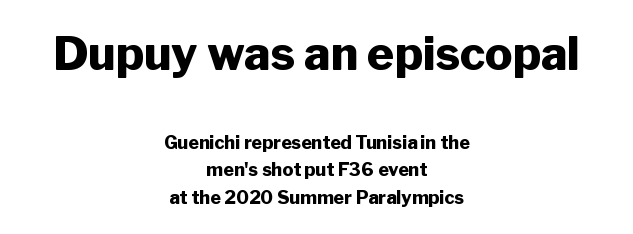
Q: Is the text bold? A: Yes.
Q: Is the text italic (slanted)? A: No, it is upright.
Q: Is the typeface a serif or a sans-serif typeface? A: Sans-serif.
Q: Is the text underlined? A: No.
Q: How is the paragraph aligned? A: Centered.
Q: Is the spacing between letters normal or unusually wide? A: Normal.
Q: Is the spacing between lines tight, normal or loose? A: Normal.
Q: Which block of text is set in a larger size, the first (top) or the second (bottom)? A: The first (top) one.
Q: Width (condensed, normal, or wide)? A: Normal.
Q: Stroke contrast? A: Low.
Q: x-height? A: Medium.
Q: Monospaced? A: No.
